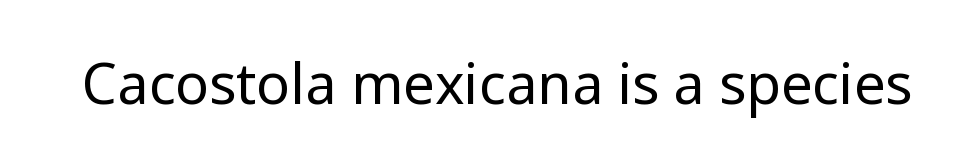
Check where the strokes stop: nothing finishes them off — pure sans. The rendering keeps characters at their native spacing. Lines of text with bare space underneath. No extra ink here — the face is not bold. You could not count columns in this text — the font is proportionally spaced. The axis of the letterforms is exactly vertical.
